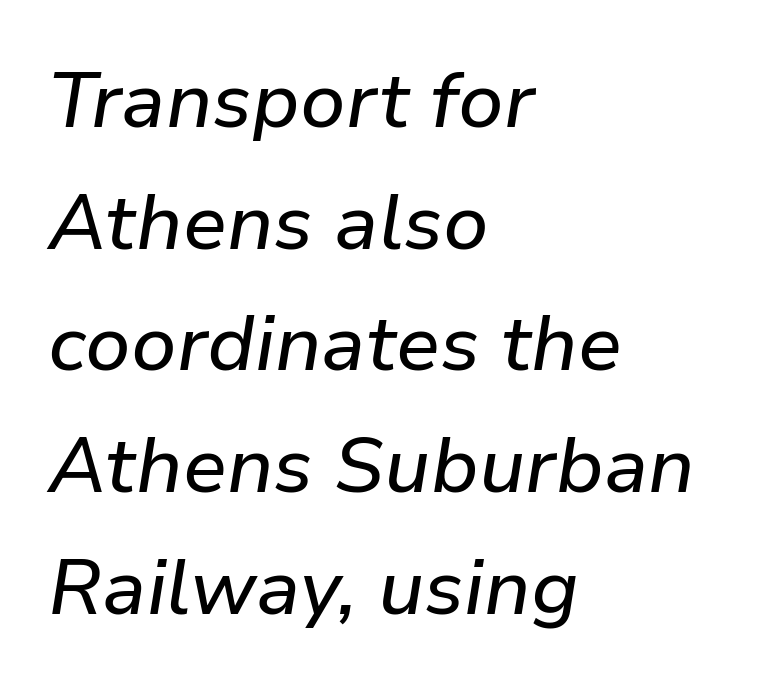
The image shows 78 px text type, italic (leaning right); set left-aligned, normal line spacing (1.56x), normal letter spacing, not underlined; low stroke contrast and a medium x-height.
